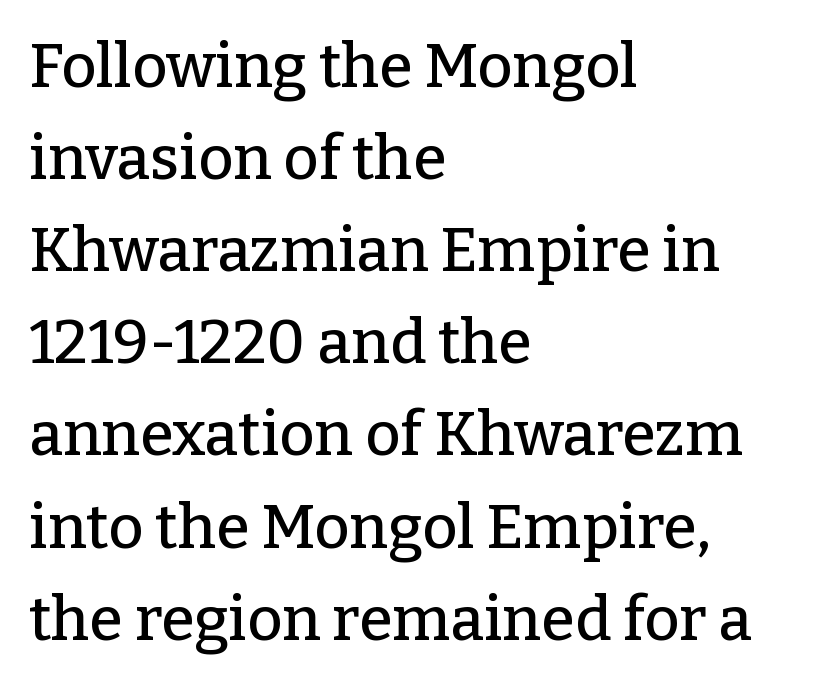
{"serif": "yes", "italic": "no", "width": "normal", "stroke_contrast": "low", "x_height": "medium", "monospaced": "no", "underline": "no", "align": "left", "line_spacing": "normal", "line_spacing_ratio": 1.51, "letter_spacing": "normal", "letter_spacing_em": 0.0, "glyph_px": 61}
